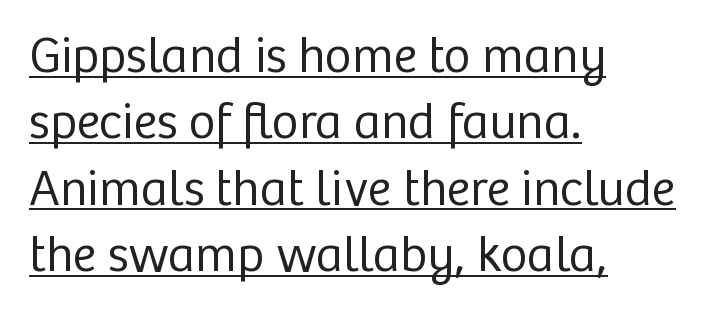
Q: Is the text bold? A: No.
Q: Is the text italic (slanted)? A: No, it is upright.
Q: Is the typeface a serif or a sans-serif typeface? A: Sans-serif.
Q: Is the text underlined? A: Yes.
Q: How is the paragraph aligned? A: Left-aligned.
Q: Is the spacing between letters normal or unusually wide? A: Normal.
Q: Is the spacing between lines tight, normal or loose? A: Normal.
Q: Width (condensed, normal, or wide)? A: Normal.
Q: Stroke contrast? A: Low.
Q: x-height? A: Medium.
Q: Monospaced? A: No.
